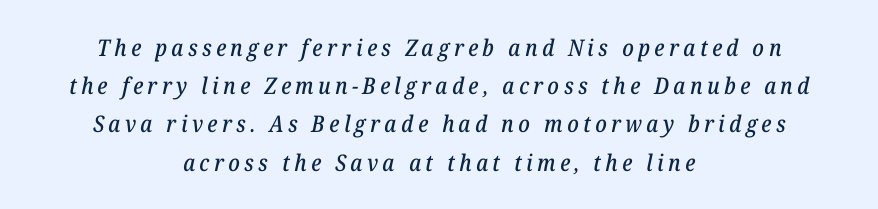
The image shows 23 px text type, italic (leaning right); set centered, normal line spacing (1.66x), not underlined.
